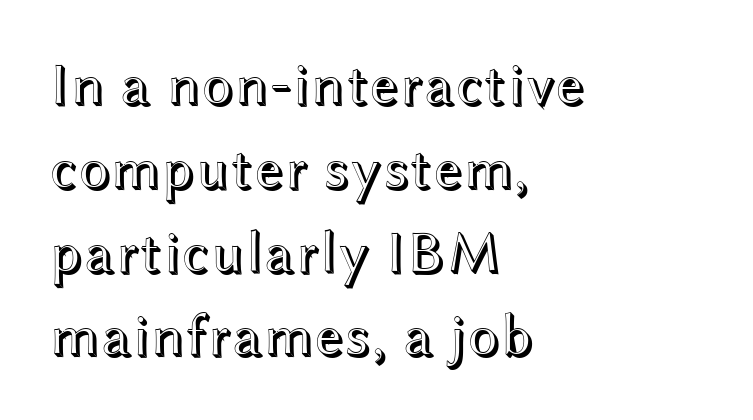
{"italic": "no", "width": "wide", "x_height": "medium", "monospaced": "no", "underline": "no", "align": "left", "line_spacing": "normal", "line_spacing_ratio": 1.42, "letter_spacing": "normal", "letter_spacing_em": 0.0, "glyph_px": 59}
